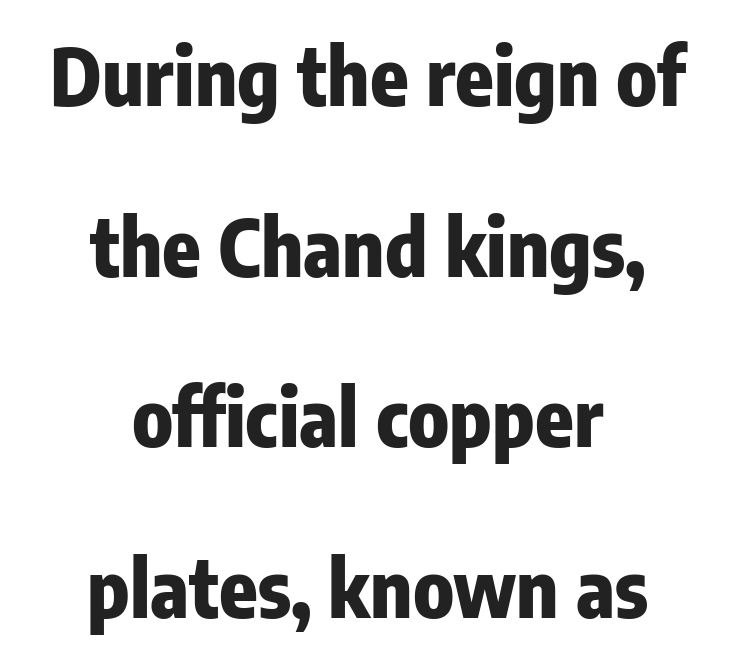
{"serif": "no", "italic": "no", "bold": "yes", "weight": "heavy", "width": "condensed", "stroke_contrast": "low", "x_height": "medium", "monospaced": "no", "underline": "no", "align": "center", "line_spacing": "loose", "line_spacing_ratio": 2.16, "letter_spacing": "normal", "letter_spacing_em": 0.0, "glyph_px": 79}
